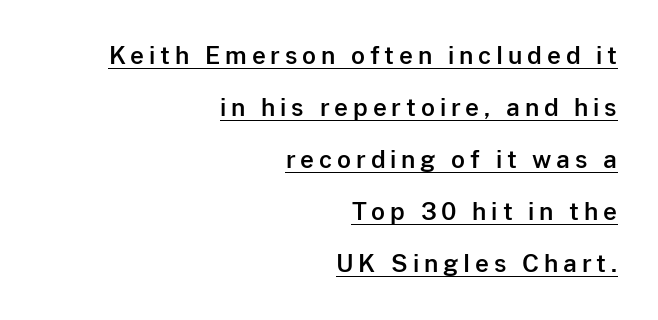
The image shows 24 px text type, upright; set right-aligned, loose line spacing (2.17x), unusually wide letter spacing (+0.2 em), underlined.
